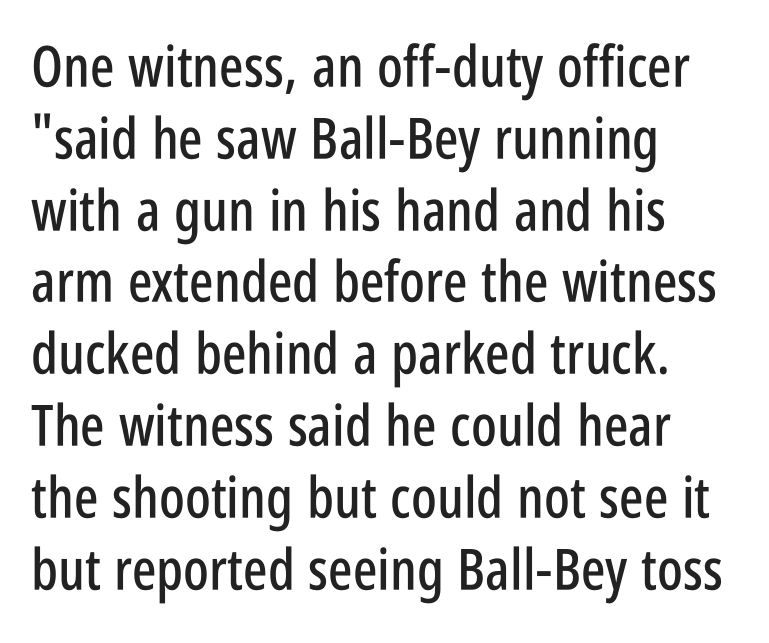
The image shows 57 px condensed sans-serif type, upright; set left-aligned, normal line spacing (1.26x), normal letter spacing, not underlined; low stroke contrast and a large x-height.
